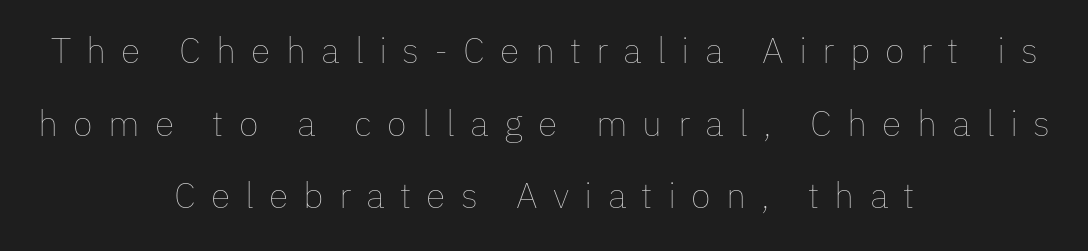
Every character sits straight up, as roman type does. Letters rest on an invisible, unmarked baseline. The lines in this sample share a center point and differ in where they start and stop. This rendering widens character spacing well past its baseline value. The rendering uses a large line-height, opening up the rows.
